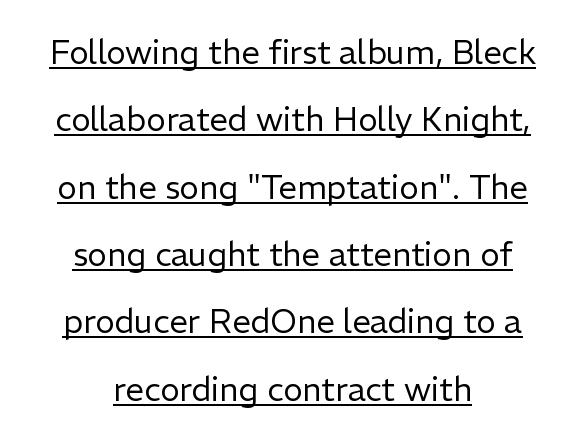
The image shows 33 px regular-weight sans-serif type, upright; set centered, loose line spacing (2.04x), normal letter spacing, underlined; low stroke contrast and a medium x-height.
